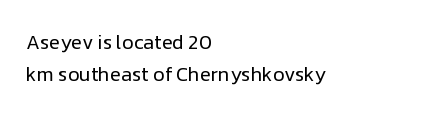
The specimen reads as upright at a glance. The rag falls on the right side of this text block. These lines keep a tight, regular rhythm from letter to letter. The zone under the glyphs is completely vacant.
